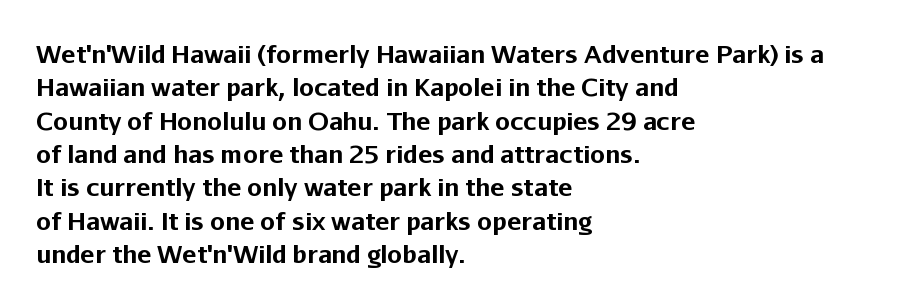
The image shows 24 px bold type, upright; set left-aligned, normal line spacing (1.39x), normal letter spacing, not underlined.
